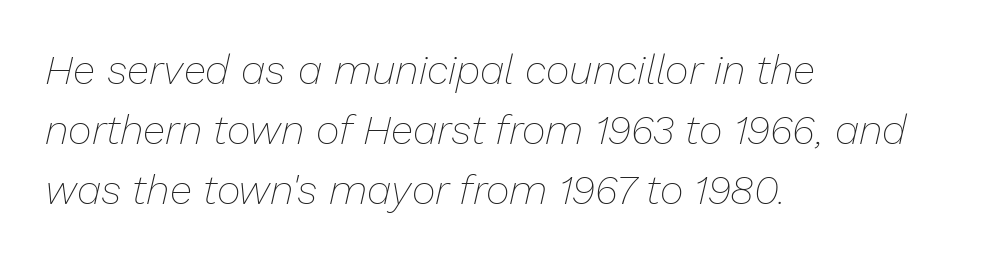
Q: Is the text bold? A: No.
Q: Is the text italic (slanted)? A: Yes, it leans right by about 13 degrees.
Q: Is the text underlined? A: No.
Q: How is the paragraph aligned? A: Left-aligned.
Q: Is the spacing between letters normal or unusually wide? A: Normal.
Q: Is the spacing between lines tight, normal or loose? A: Normal.
Q: Width (condensed, normal, or wide)? A: Normal.
Q: Stroke contrast? A: Low.
Q: x-height? A: Medium.
Q: Monospaced? A: No.
